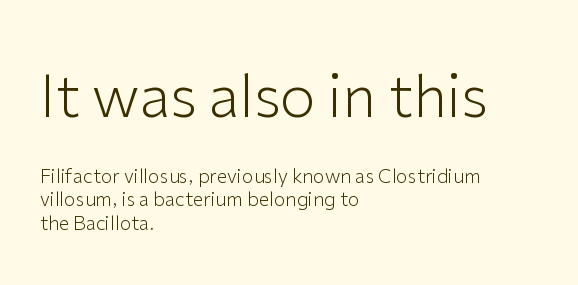
{"serif": "no", "italic": "no", "bold": "no", "weight": "light", "width": "normal", "stroke_contrast": "low", "x_height": "medium", "monospaced": "no", "underline": "no", "align": "left", "line_spacing_ratio": 1.22, "letter_spacing": "normal", "letter_spacing_em": 0.0, "larger_block": "first", "size_ratio": 3.05, "glyph_px": 58}
